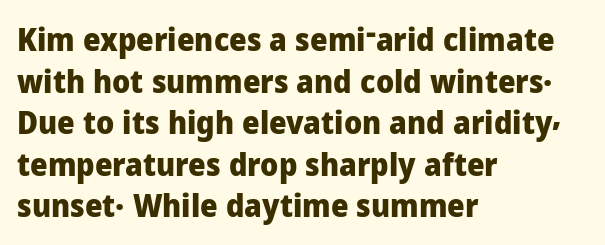
Q: Is the text bold? A: Yes.
Q: Is the text italic (slanted)? A: No, it is upright.
Q: Is the typeface a serif or a sans-serif typeface? A: Sans-serif.
Q: Is the text underlined? A: No.
Q: How is the paragraph aligned? A: Left-aligned.
Q: Is the spacing between letters normal or unusually wide? A: Normal.
Q: Is the spacing between lines tight, normal or loose? A: Normal.
Q: Width (condensed, normal, or wide)? A: Normal.
Q: Stroke contrast? A: Low.
Q: x-height? A: Medium.
Q: Monospaced? A: No.
